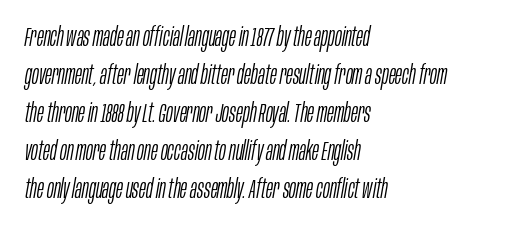
Q: Is the text bold? A: No.
Q: Is the text italic (slanted)? A: Yes, it leans right by about 10 degrees.
Q: Is the text underlined? A: No.
Q: How is the paragraph aligned? A: Left-aligned.
Q: Is the spacing between letters normal or unusually wide? A: Normal.
Q: Is the spacing between lines tight, normal or loose? A: Normal.
